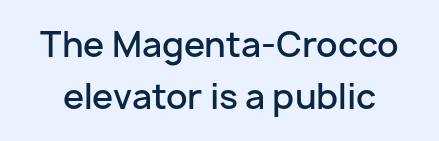
Q: Is the text bold? A: Semi-bold.
Q: Is the text italic (slanted)? A: No, it is upright.
Q: Is the typeface a serif or a sans-serif typeface? A: Sans-serif.
Q: Is the text underlined? A: No.
Q: Is the spacing between letters normal or unusually wide? A: Normal.
Q: Is the spacing between lines tight, normal or loose? A: Normal.
Q: Width (condensed, normal, or wide)? A: Normal.
Q: Stroke contrast? A: Low.
Q: x-height? A: Medium.
Q: Monospaced? A: No.
